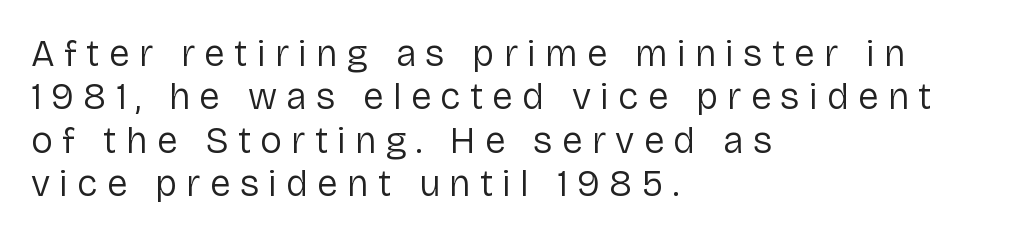
In CSS terms this would be text-align: left. A clean baseline with only descenders dipping below it. On a weight scale, this lands at 450 or below. This sample uses expanded letter spacing, leaving extra air between glyphs. The letters advance in unequal steps, a hallmark of proportional type. Characters remain perfectly vertical along every line.
